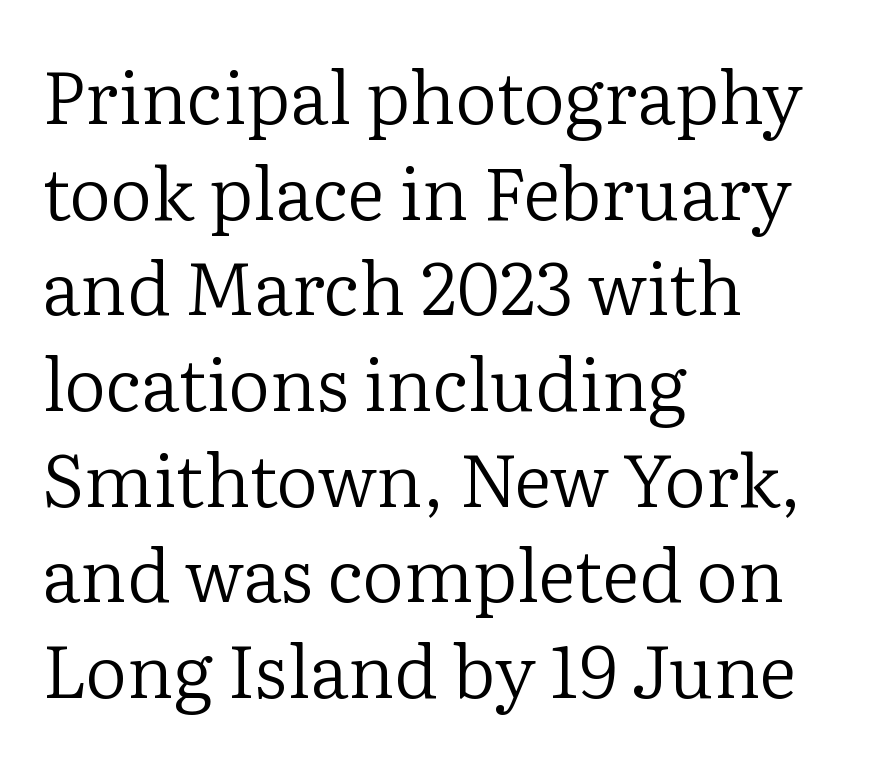
Designer's note — italics off, roman on. Has an underline been added? It has not. Spacing verdict: proportional, widths tailored to each character. Caption: multi-line text, flush left, ragged right. Does the type have serifs? Yes, each stem ends in a small foot.
